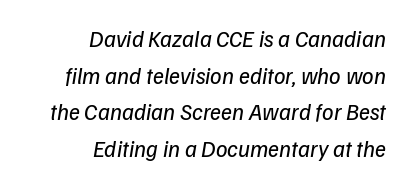
Q: Is the text bold? A: No.
Q: Is the text underlined? A: No.
Q: How is the paragraph aligned? A: Right-aligned.
Q: Is the spacing between letters normal or unusually wide? A: Normal.
Q: Is the spacing between lines tight, normal or loose? A: Normal.
